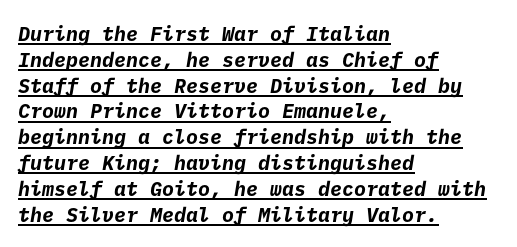
{"bold": "yes", "underline": "yes", "align": "left", "line_spacing": "normal", "line_spacing_ratio": 1.29, "letter_spacing": "normal", "letter_spacing_em": 0.0, "glyph_px": 20}
